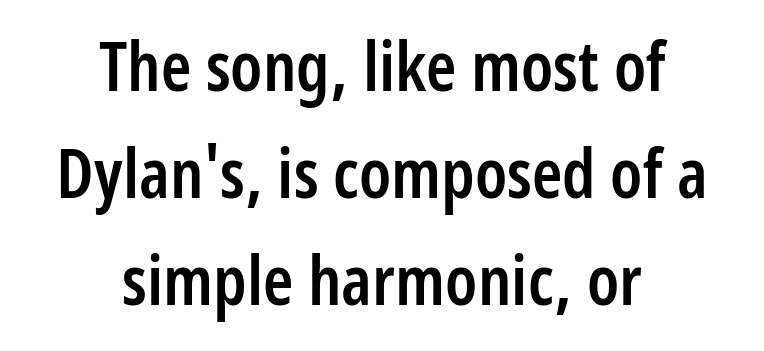
The image shows 69 px semibold, condensed sans-serif type, upright; set centered, normal line spacing (1.55x), normal letter spacing, not underlined; low stroke contrast and a medium x-height.
